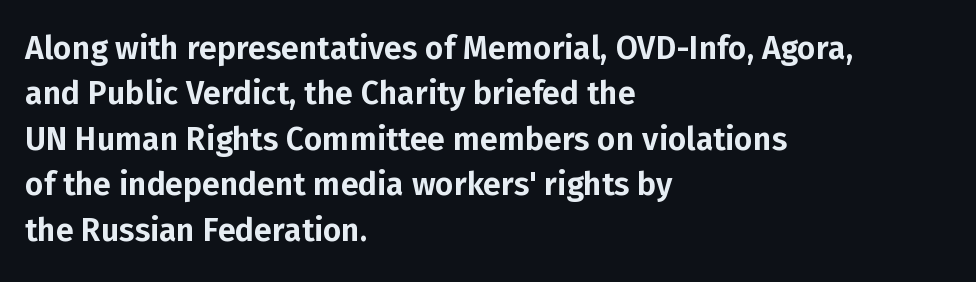
The image shows 32 px sans-serif type, upright; set left-aligned, normal line spacing (1.42x), normal letter spacing, not underlined; low stroke contrast and a medium x-height.
